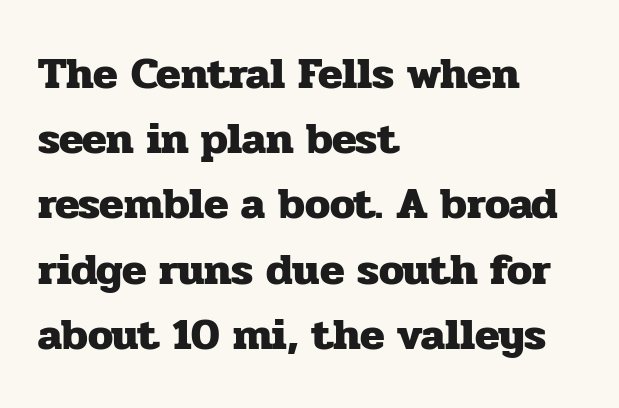
Q: Is the text bold? A: Yes.
Q: Is the text italic (slanted)? A: No, it is upright.
Q: Is the typeface a serif or a sans-serif typeface? A: Serif.
Q: Is the text underlined? A: No.
Q: How is the paragraph aligned? A: Left-aligned.
Q: Is the spacing between letters normal or unusually wide? A: Normal.
Q: Is the spacing between lines tight, normal or loose? A: Normal.
Q: Width (condensed, normal, or wide)? A: Normal.
Q: Stroke contrast? A: Low.
Q: x-height? A: Medium.
Q: Monospaced? A: No.
